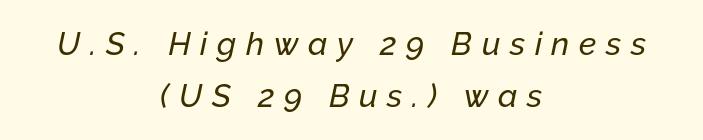
Q: Is the text italic (slanted)? A: Yes, it leans right by about 12 degrees.
Q: Is the text underlined? A: No.
Q: How is the paragraph aligned? A: Centered.
Q: Is the spacing between letters normal or unusually wide? A: Unusually wide.
Q: Is the spacing between lines tight, normal or loose? A: Normal.
Q: Width (condensed, normal, or wide)? A: Normal.
Q: Stroke contrast? A: Low.
Q: x-height? A: Medium.
Q: Monospaced? A: No.
